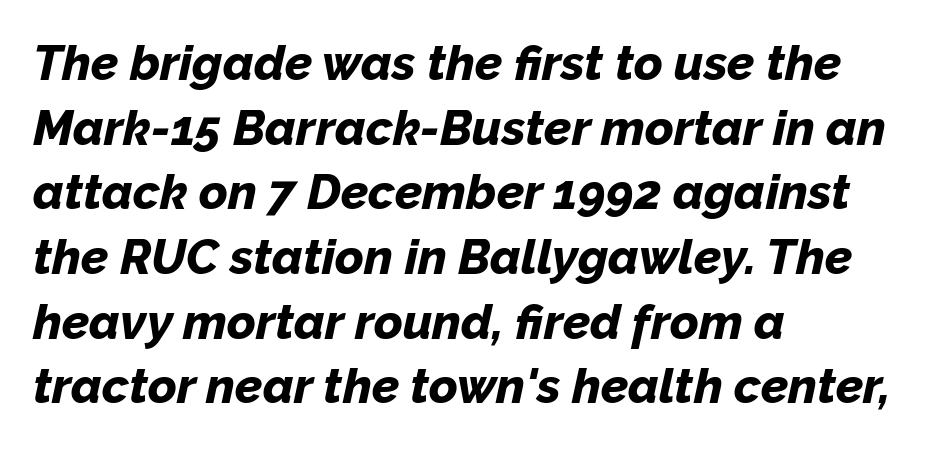
The axis of the letterforms is tilted away from vertical. The baseline area is clear. Here the designer chose a conventional face with non-uniform glyph widths. Baseline-to-baseline distance is the conventional proportion of letter height.
